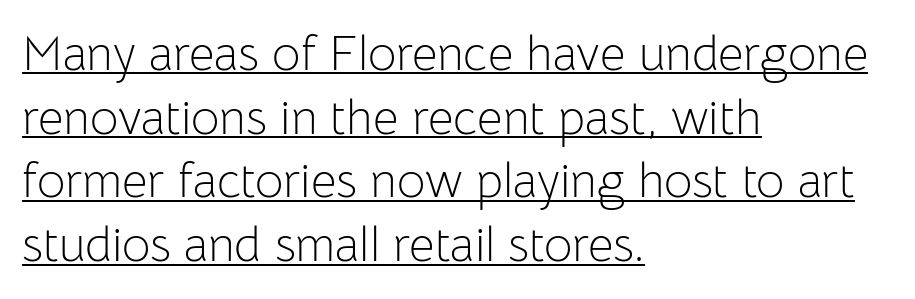
{"serif": "no", "italic": "no", "bold": "no", "weight": "light", "width": "normal", "stroke_contrast": "low", "x_height": "medium", "monospaced": "no", "underline": "yes", "align": "left", "line_spacing": "normal", "line_spacing_ratio": 1.3, "letter_spacing": "normal", "letter_spacing_em": 0.0, "glyph_px": 49}
